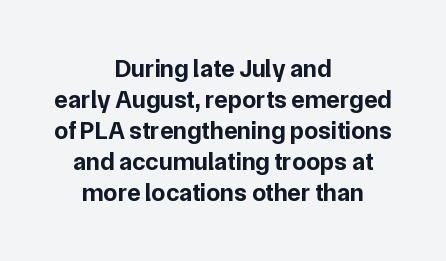
Is the type bold? Yes — the strokes are clearly thick and heavy. In terms of letterspacing, this is plain default setting. Rule under the text: the space is simply empty. Style check: upright. This sample is center-justified, so both line endings float freely.
